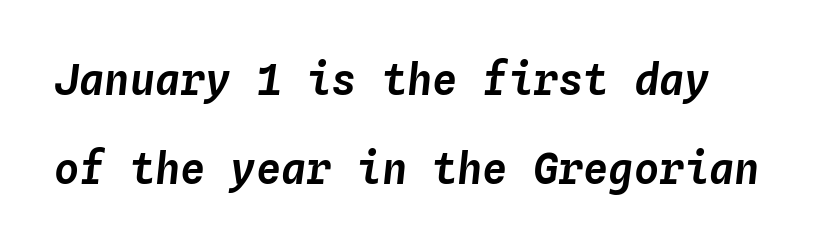
The letterforms sit shoulder to shoulder at normal distance. The gap between lines stays unmarked. The font's italic variant was chosen for this text. Successive baselines arrive slowly, with a big drop between each. Is this a fixed-width face? Yes — each glyph sits in an identical cell.
